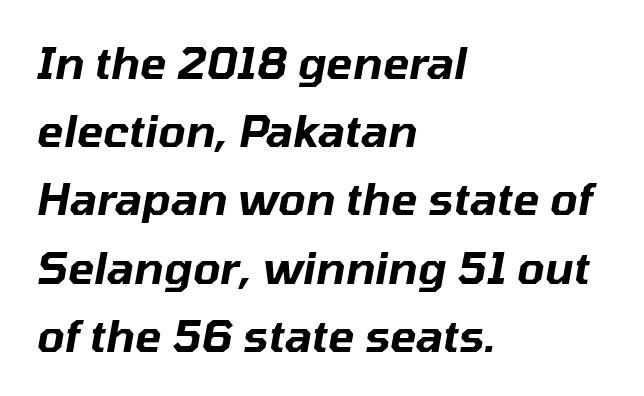
The image shows 44 px text type, italic (leaning right); set left-aligned, normal line spacing (1.55x), normal letter spacing, not underlined; low stroke contrast and a medium x-height.
